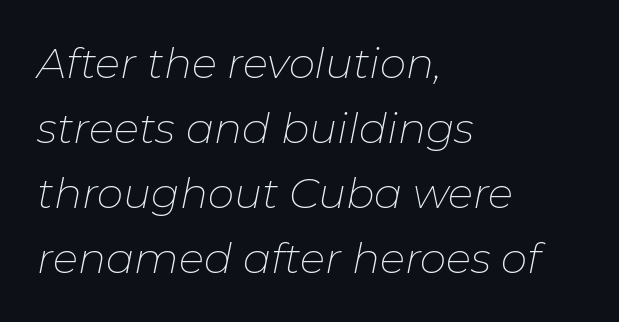
The image shows 42 px thin type, italic (leaning right); set left-aligned, normal line spacing (1.55x), normal letter spacing, not underlined; low stroke contrast and a medium x-height.
